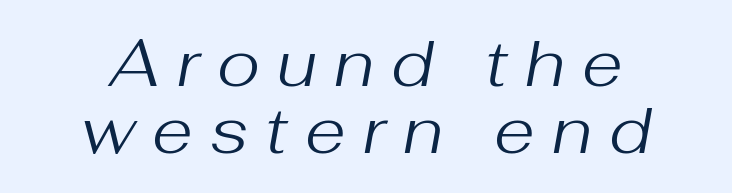
Q: Is the text bold? A: No.
Q: Is the text italic (slanted)? A: Yes, it leans right by about 10 degrees.
Q: Is the text underlined? A: No.
Q: How is the paragraph aligned? A: Centered.
Q: Is the spacing between letters normal or unusually wide? A: Unusually wide.
Q: Is the spacing between lines tight, normal or loose? A: Tight.
Q: Width (condensed, normal, or wide)? A: Normal.
Q: Stroke contrast? A: Medium.
Q: x-height? A: Medium.
Q: Monospaced? A: No.
